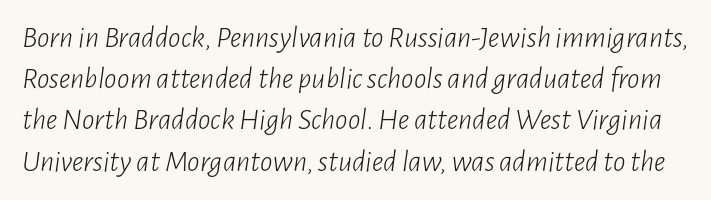
{"italic": "yes", "lean": "right", "slant_degrees": 7, "bold": "no", "weight": "light", "width": "condensed", "stroke_contrast": "low", "x_height": "medium", "monospaced": "no", "underline": "no", "line_spacing": "normal", "line_spacing_ratio": 1.33, "letter_spacing": "normal", "letter_spacing_em": 0.0, "glyph_px": 31}
